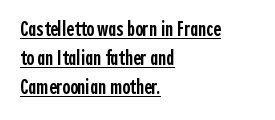
{"italic": "no", "bold": "semi", "underline": "yes", "align": "left", "line_spacing": "normal", "line_spacing_ratio": 1.38, "letter_spacing": "normal", "letter_spacing_em": 0.0, "glyph_px": 21}
